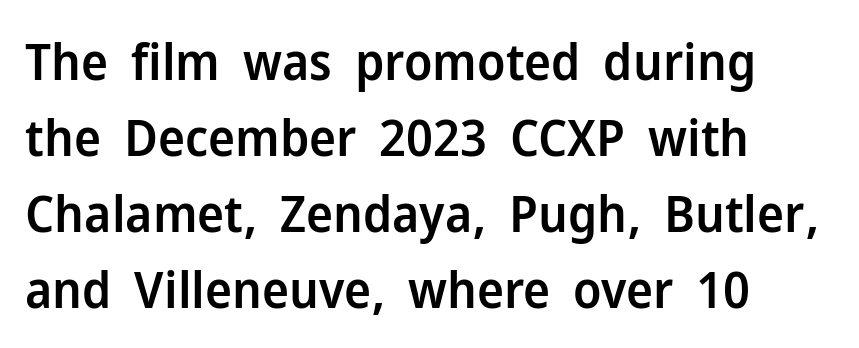
Q: Is the text bold? A: Semi-bold.
Q: Is the text italic (slanted)? A: No, it is upright.
Q: Is the typeface a serif or a sans-serif typeface? A: Sans-serif.
Q: Is the text underlined? A: No.
Q: How is the paragraph aligned? A: Left-aligned.
Q: Is the spacing between letters normal or unusually wide? A: Normal.
Q: Is the spacing between lines tight, normal or loose? A: Normal.
Q: Width (condensed, normal, or wide)? A: Normal.
Q: Stroke contrast? A: Low.
Q: x-height? A: Medium.
Q: Monospaced? A: No.
